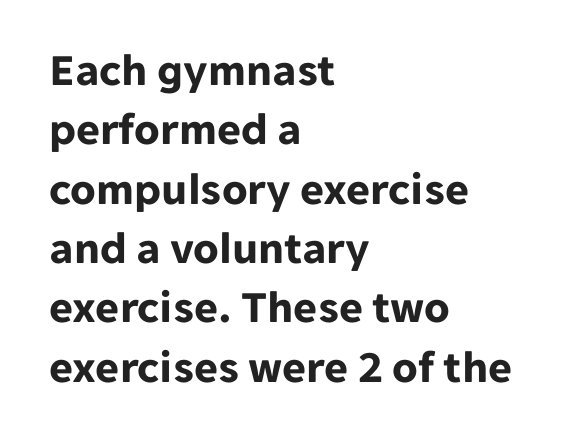
Plenty of ink on the page — the face is bold. Is there much room between lines? A standard amount, neither cramped nor airy. Horizontally, the lines are justified to the leading edge only. Ordinary non-slanted type is in use. The glyphs are unaccompanied by any horizontal stroke below them.
